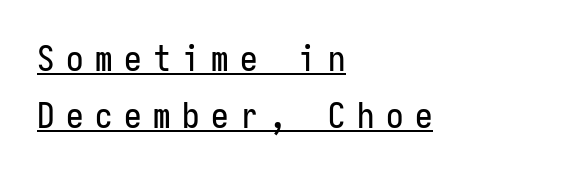
The image shows 35 px condensed sans-serif type, upright, monospaced; set left-aligned, normal line spacing (1.63x), unusually wide letter spacing (+0.33 em), underlined; low stroke contrast and a medium x-height.
